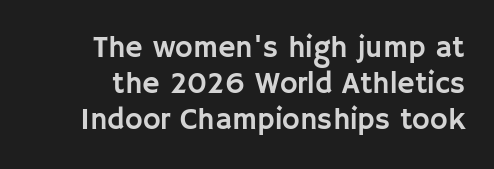
The image shows 30 px sans-serif type, upright; set line spacing 1.2x, normal letter spacing, not underlined; low stroke contrast and a large x-height.
